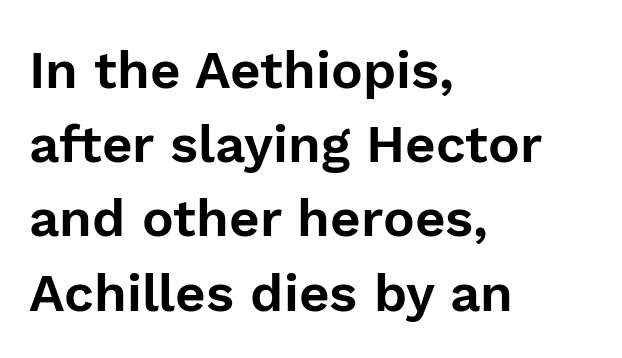
This sample is left-justified, so line endings fall wherever the words run out. These lines are composed in type without serifs. Does extra space separate the letters? No, they use regular spacing. The type sits square on the baseline with zero lean. Baseline-to-baseline distance is the conventional proportion of letter height. Spacing verdict: proportional, widths tailored to each character.
